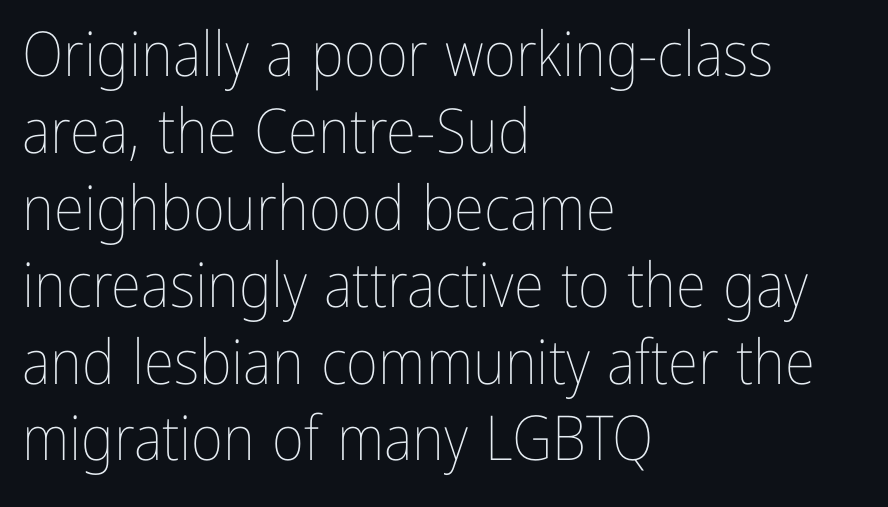
{"italic": "no", "bold": "no", "weight": "thin", "width": "condensed", "stroke_contrast": "low", "x_height": "medium", "monospaced": "no", "underline": "no", "align": "left", "line_spacing_ratio": 1.24, "letter_spacing": "normal", "letter_spacing_em": 0.0, "glyph_px": 62}
